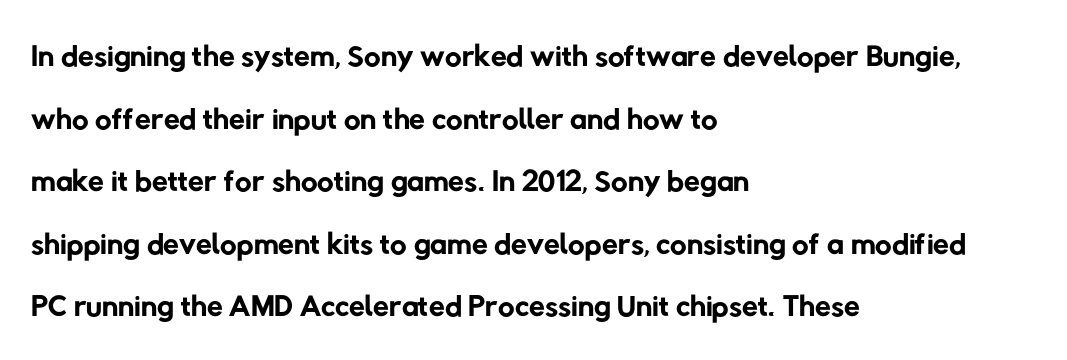
The image shows 46 px regular-weight sans-serif type; set left-aligned, normal line spacing (1.36x), normal letter spacing, not underlined; low stroke contrast and a medium x-height.
